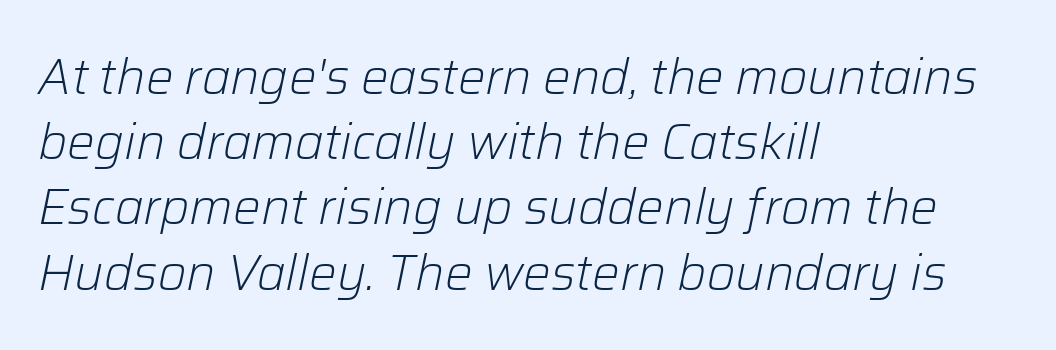
Just letters on the line, the space beneath them empty. The letterforms sit at book weight or below. Every character sits at an angle, as italics do. Look at the tracking — it's just the regular setting, nothing added. Vertical spacing — default.
